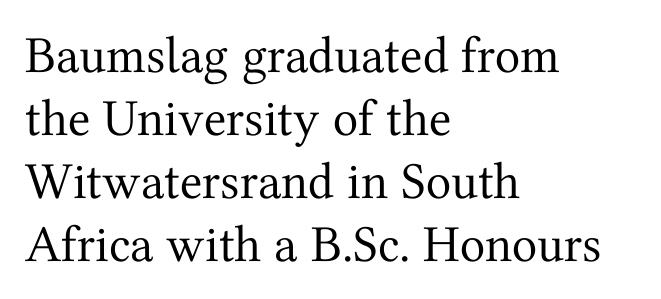
The strokes are not fattened; the text isn't bold. This sample uses plain, unmodified letter spacing. Do the characters align in a grid? No, the font is proportional. This sample is left-justified, so line endings fall wherever the words run out. Each row of text sits above clean, open space. To sum up the face: it has serifs.
